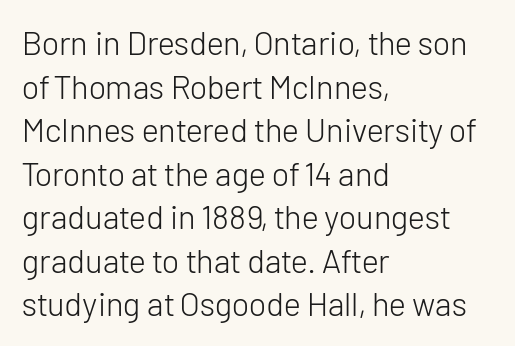
Beneath every word, the page is bare. Successive baselines arrive at the customary interval. Think of a printed novel: that variable character pitch is what you see here. Line beginnings align vertically; line endings do not. A sans-serif font was chosen for this passage. No italicization has been applied; the sample stays upright.
